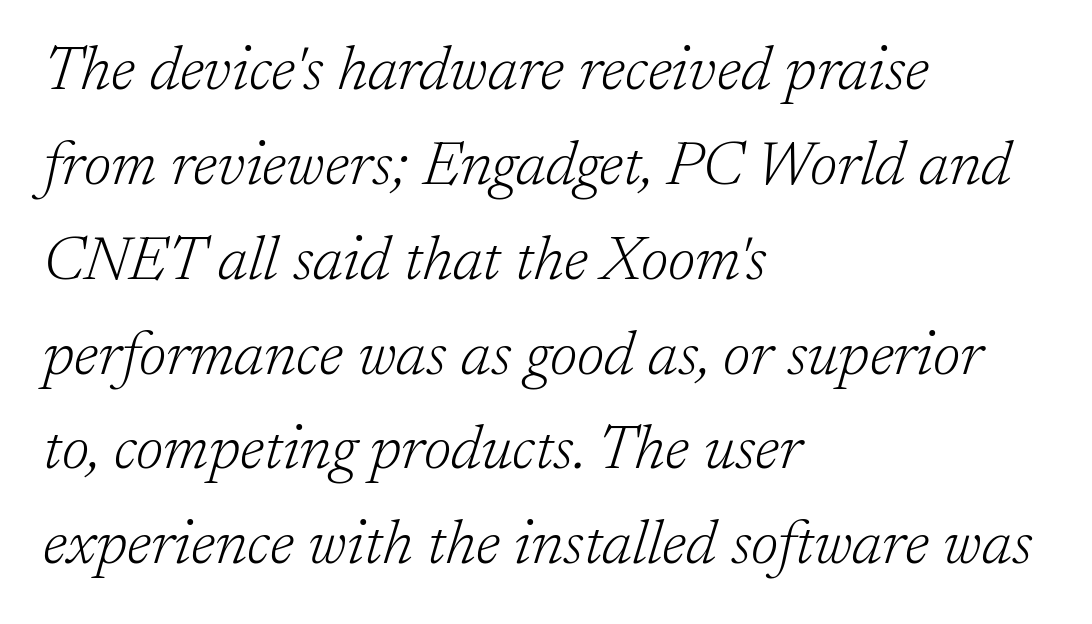
{"serif": "yes", "italic": "yes", "lean": "right", "slant_degrees": 17, "bold": "no", "weight": "light", "width": "normal", "stroke_contrast": "low", "x_height": "medium", "monospaced": "no", "underline": "no", "align": "left", "line_spacing": "normal", "line_spacing_ratio": 1.53, "letter_spacing": "normal", "letter_spacing_em": 0.0, "glyph_px": 62}
